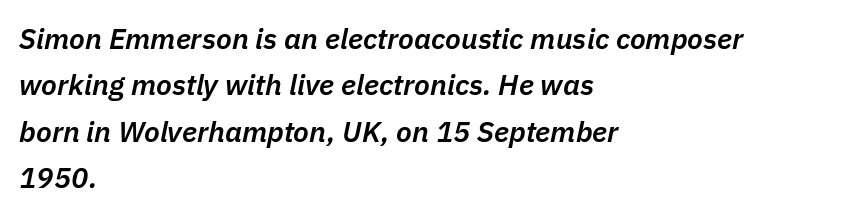
{"italic": "yes", "lean": "right", "slant_degrees": 11, "bold": "semi", "weight": "semibold", "width": "normal", "stroke_contrast": "low", "x_height": "medium", "monospaced": "no", "underline": "no", "align": "left", "line_spacing": "normal", "line_spacing_ratio": 1.6, "letter_spacing": "normal", "letter_spacing_em": 0.0, "glyph_px": 29}
